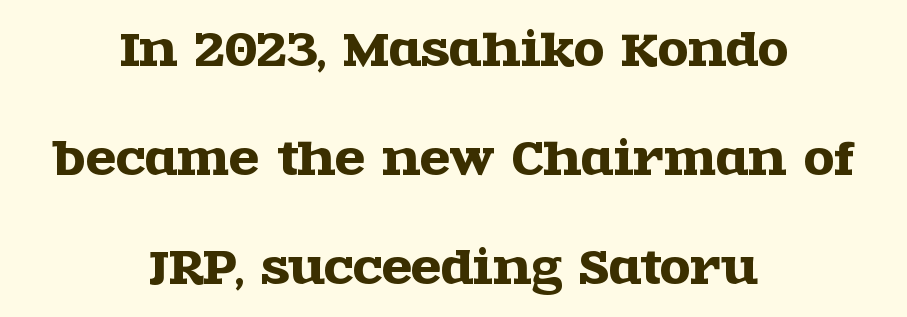
{"serif": "yes", "italic": "no", "width": "wide", "x_height": "large", "monospaced": "no", "underline": "no", "align": "center", "line_spacing": "loose", "line_spacing_ratio": 2.48, "letter_spacing": "normal", "letter_spacing_em": 0.0, "glyph_px": 44}
